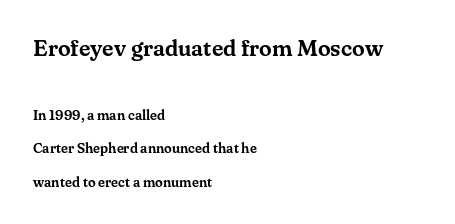
Q: Is the text italic (slanted)? A: No, it is upright.
Q: Is the text underlined? A: No.
Q: How is the paragraph aligned? A: Left-aligned.
Q: Is the spacing between letters normal or unusually wide? A: Normal.
Q: Is the spacing between lines tight, normal or loose? A: Loose.
Q: Which block of text is set in a larger size, the first (top) or the second (bottom)? A: The first (top) one.
